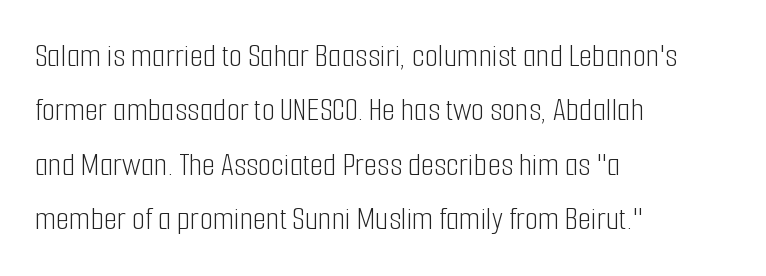
Spacing verdict: proportional, widths tailored to each character. Notice how the passage keeps a crisp vertical edge on the left only. When letters stand straight like this, we call the style roman or upright. Rule under the text: the space is simply empty. Think standard paragraph weight, or any step lighter than that. Note: no serifs on the glyphs.
